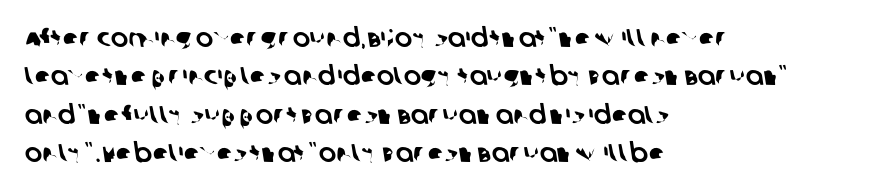
Q: Is the text underlined? A: No.
Q: How is the paragraph aligned? A: Left-aligned.
Q: Is the spacing between letters normal or unusually wide? A: Normal.
Q: Is the spacing between lines tight, normal or loose? A: Normal.
